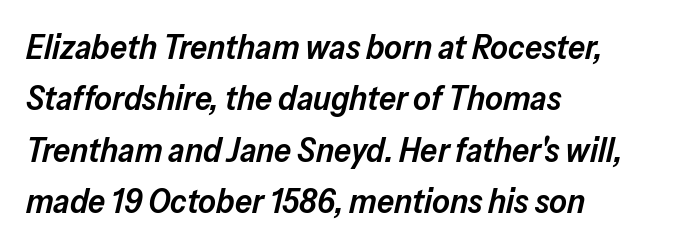
{"italic": "yes", "lean": "right", "slant_degrees": 13, "bold": "semi", "weight": "semibold", "width": "normal", "stroke_contrast": "low", "x_height": "medium", "monospaced": "no", "underline": "no", "align": "left", "line_spacing": "normal", "line_spacing_ratio": 1.51, "letter_spacing": "normal", "letter_spacing_em": 0.0, "glyph_px": 34}
